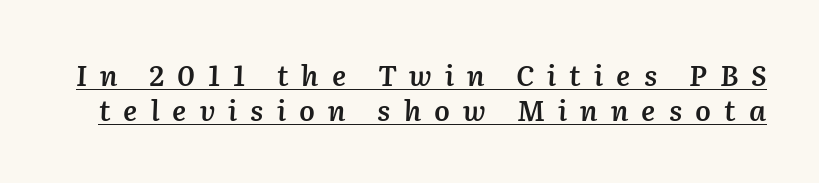
Q: Is the text bold? A: Semi-bold.
Q: Is the text italic (slanted)? A: Yes, it leans right by about 2 degrees.
Q: Is the text underlined? A: Yes.
Q: Is the spacing between letters normal or unusually wide? A: Unusually wide.
Q: Is the spacing between lines tight, normal or loose? A: Normal.
Q: Width (condensed, normal, or wide)? A: Normal.
Q: Stroke contrast? A: Medium.
Q: x-height? A: Medium.
Q: Monospaced? A: No.
